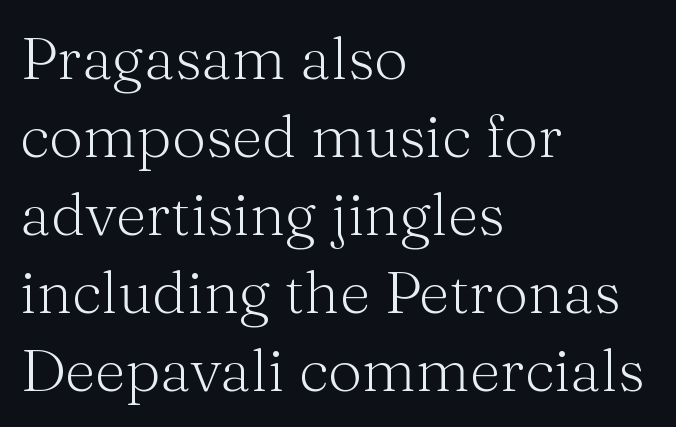
The image shows 60 px light serif type, upright; set left-aligned, normal line spacing (1.3x), normal letter spacing, not underlined; medium stroke contrast and a medium x-height.
